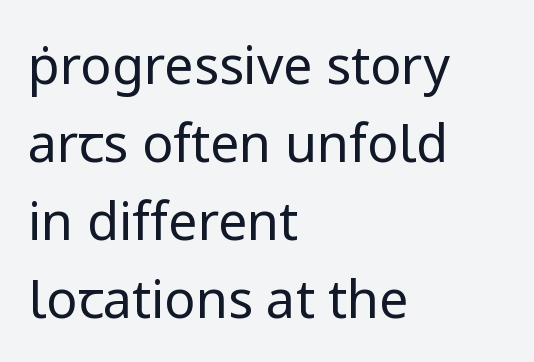
The image shows 52 px regular-weight sans-serif type, upright; set left-aligned, normal line spacing (1.5x), normal letter spacing, not underlined; low stroke contrast and a medium x-height.
